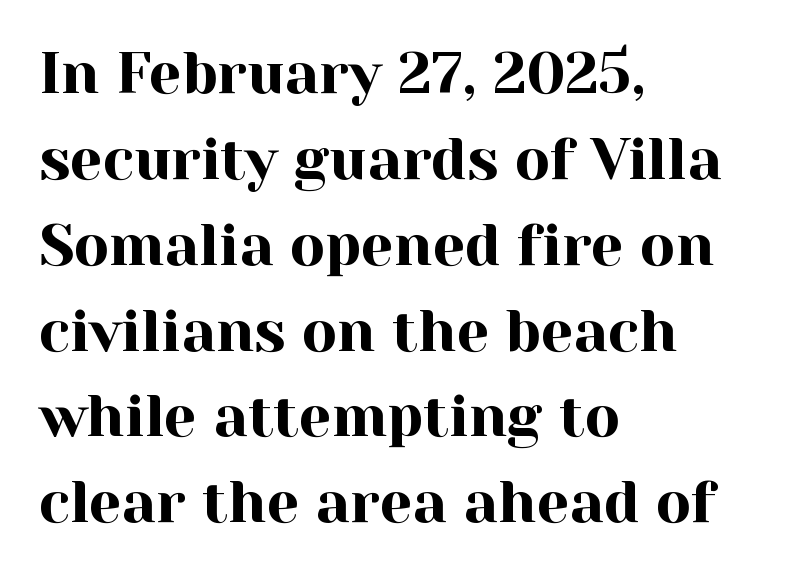
Q: Is the text italic (slanted)? A: No, it is upright.
Q: Is the typeface a serif or a sans-serif typeface? A: Serif.
Q: Is the text underlined? A: No.
Q: How is the paragraph aligned? A: Left-aligned.
Q: Is the spacing between letters normal or unusually wide? A: Normal.
Q: Is the spacing between lines tight, normal or loose? A: Normal.
Q: Width (condensed, normal, or wide)? A: Normal.
Q: x-height? A: Medium.
Q: Monospaced? A: No.
